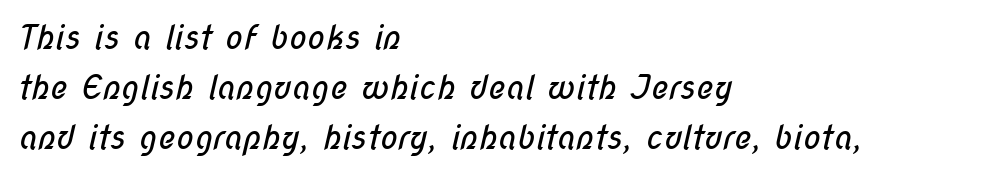
The gap between lines stays unmarked. To sum up the face: it is a sans, with no serifs. Whoever set this chose a conventional vertical rhythm. Where is the straight margin? On the left. A typesetter would call this proportional, since set widths differ per character. No extra tracking has been applied to these lines.
